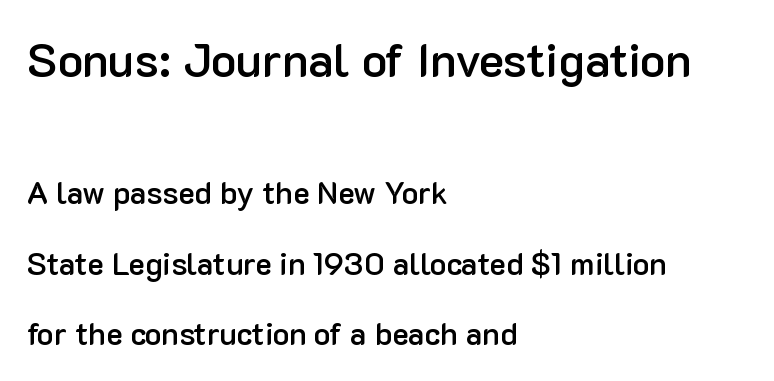
This sample uses a sans-serif face. Every stem runs plumb, perpendicular to the baseline. The composition opens big and finishes small. The block of text is sparse from top to bottom, with ample space between rows.
